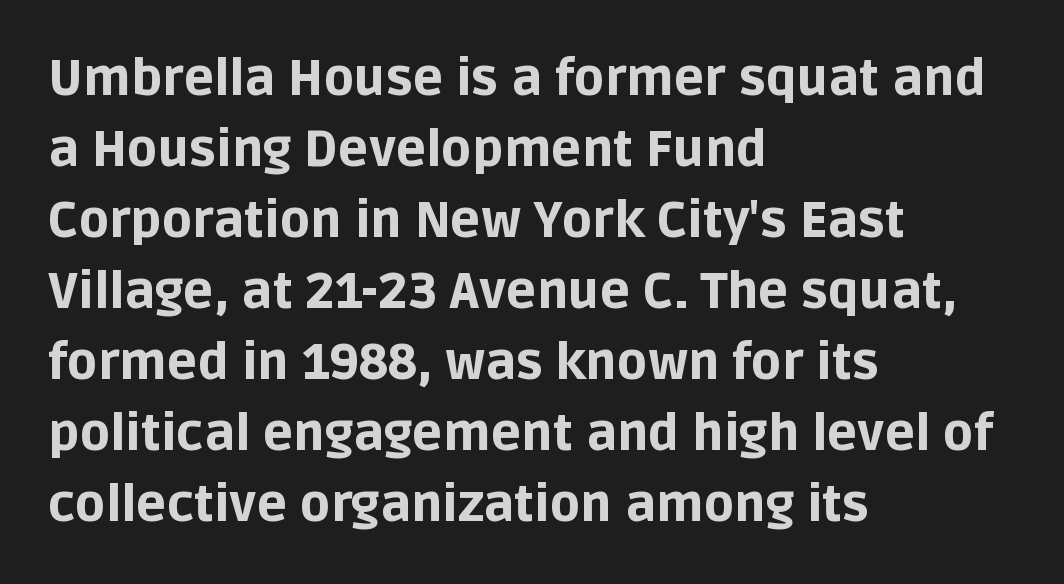
{"serif": "no", "italic": "no", "bold": "yes", "weight": "bold", "width": "normal", "stroke_contrast": "low", "x_height": "large", "monospaced": "no", "underline": "no", "align": "left", "line_spacing": "normal", "line_spacing_ratio": 1.42, "letter_spacing": "normal", "letter_spacing_em": 0.0, "glyph_px": 50}
